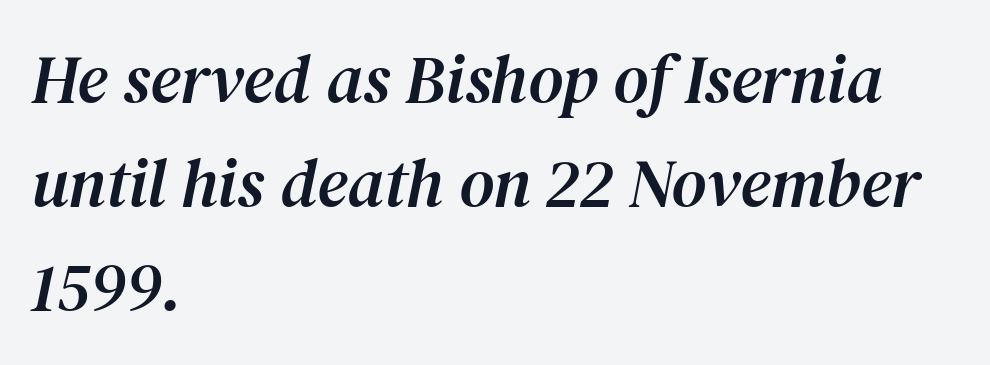
{"serif": "yes", "italic": "yes", "lean": "right", "slant_degrees": 12, "width": "normal", "stroke_contrast": "medium", "x_height": "medium", "monospaced": "no", "underline": "no", "align": "left", "line_spacing": "normal", "line_spacing_ratio": 1.53, "letter_spacing": "normal", "letter_spacing_em": 0.0, "glyph_px": 68}
